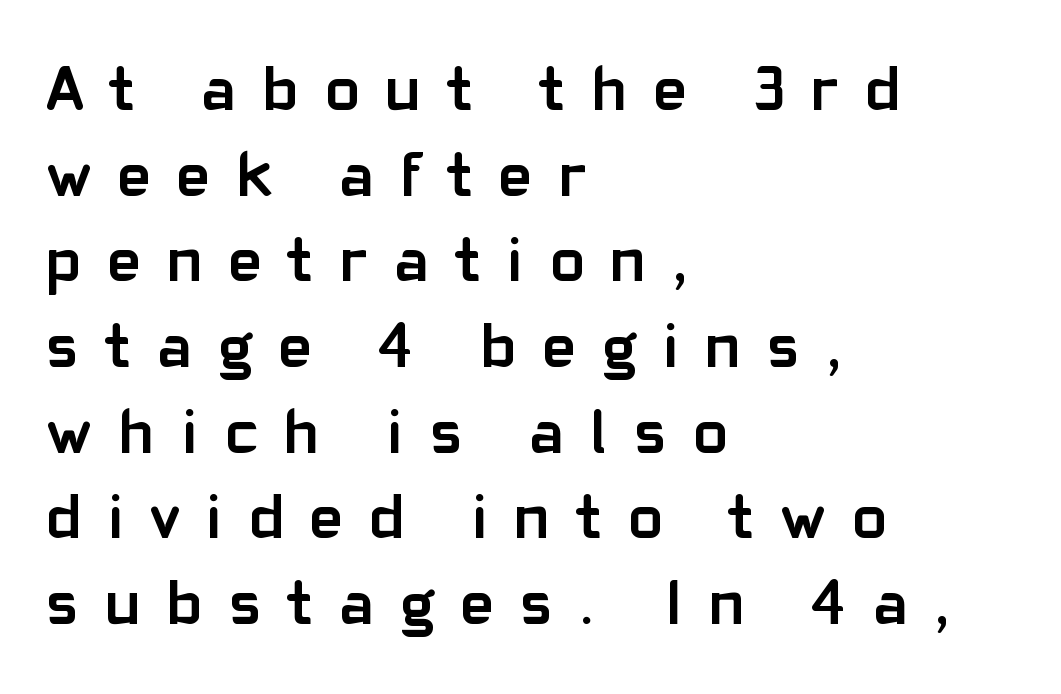
Letterform terminals end flat and unadorned throughout the passage. Heft: maximum for text — a bold. This rendering widens character spacing well past its baseline value. Only glyphs here, with clear space below each row.
